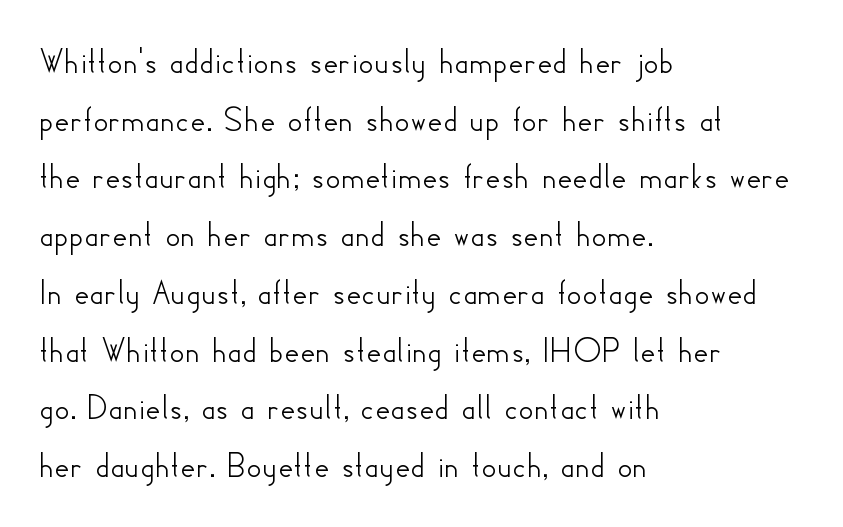
Typographically, this falls in the sans-serif category. Letters rest on an invisible, unmarked baseline. Notice how the stems are strictly vertical — no italics here. These lines keep a tight, regular rhythm from letter to letter.
